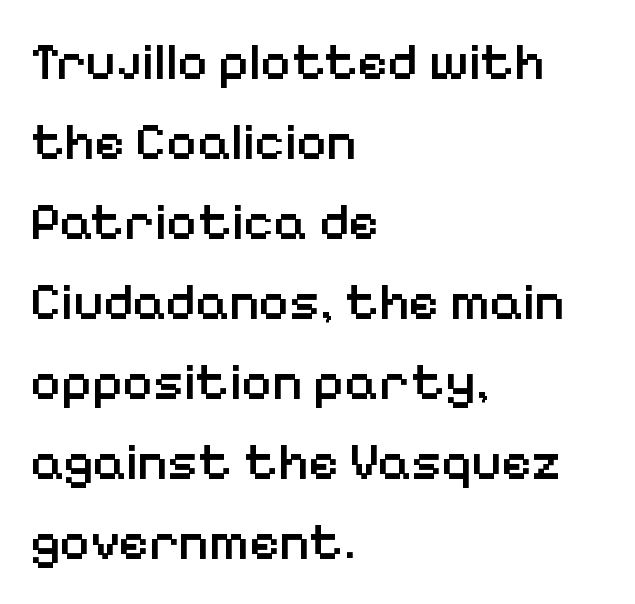
The image shows 52 px semibold sans-serif type, upright; set left-aligned, normal line spacing (1.54x), normal letter spacing, not underlined; low stroke contrast and a medium x-height.
